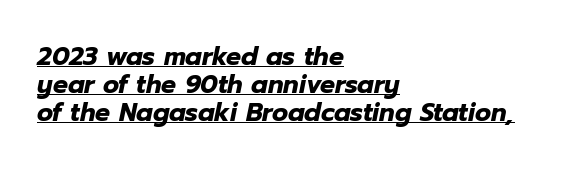
Which margin do the lines hug? The left one — the right edge is uneven. Compared with typical body copy, the letter spacing here is the same. Each line of the rendering has a horizontal stroke beneath the glyphs. When letters slant like this, we call the style italic.
